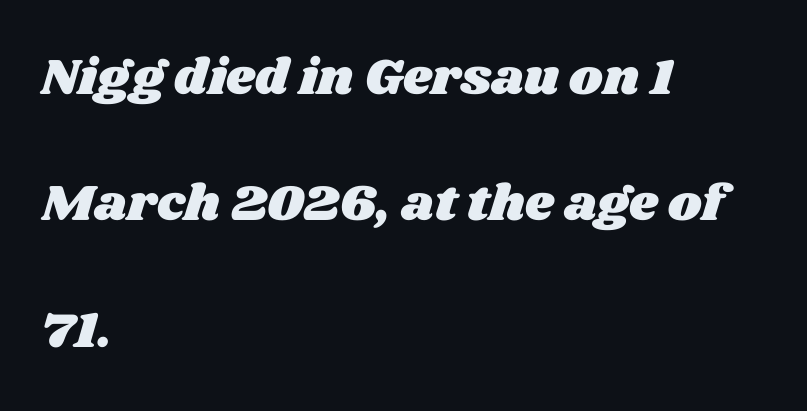
Q: Is the text underlined? A: No.
Q: How is the paragraph aligned? A: Left-aligned.
Q: Is the spacing between letters normal or unusually wide? A: Normal.
Q: Is the spacing between lines tight, normal or loose? A: Loose.
Q: Width (condensed, normal, or wide)? A: Wide.
Q: Stroke contrast? A: Medium.
Q: x-height? A: Large.
Q: Monospaced? A: No.
